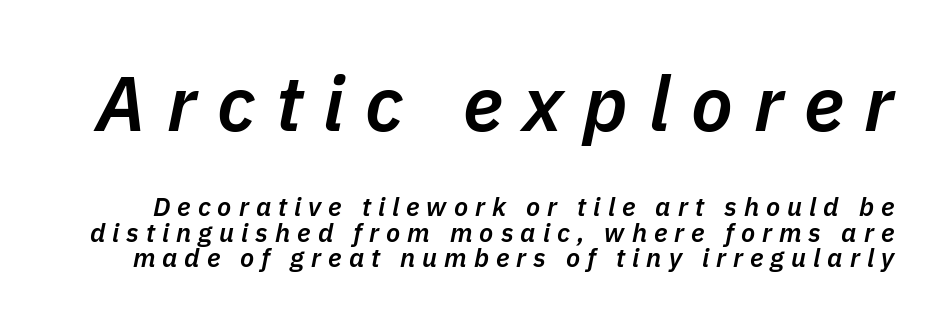
{"italic": "yes", "lean": "right", "slant_degrees": 11, "bold": "semi", "weight": "semibold", "width": "normal", "stroke_contrast": "low", "x_height": "medium", "monospaced": "no", "underline": "no", "line_spacing": "tight", "line_spacing_ratio": 0.98, "letter_spacing": "wide", "letter_spacing_em": 0.27, "larger_block": "first", "size_ratio": 2.96, "glyph_px": 77}
